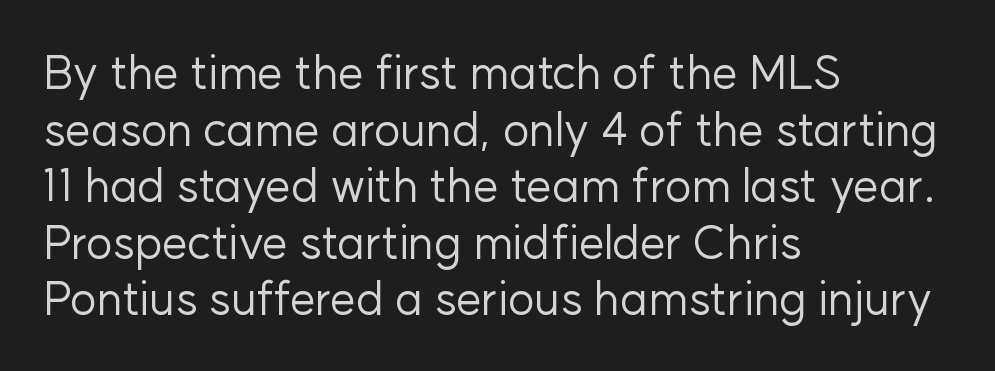
The image shows 46 px regular-weight sans-serif type, upright; set left-aligned, line spacing 1.23x, normal letter spacing, not underlined; low stroke contrast and a medium x-height.
